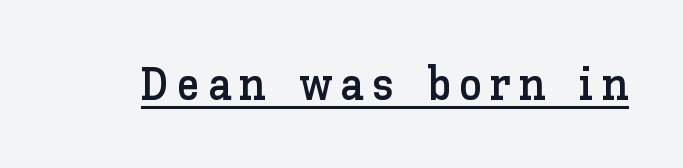
{"italic": "no", "width": "normal", "stroke_contrast": "low", "x_height": "medium", "monospaced": "no", "underline": "yes", "glyph_px": 47}
